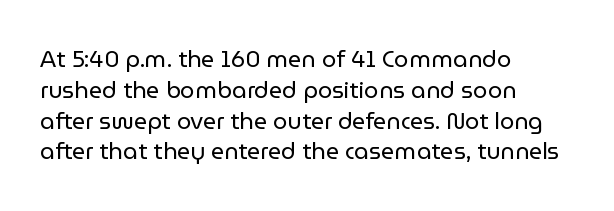
The image shows 23 px text type, upright; set left-aligned, normal line spacing (1.34x), normal letter spacing, not underlined.
